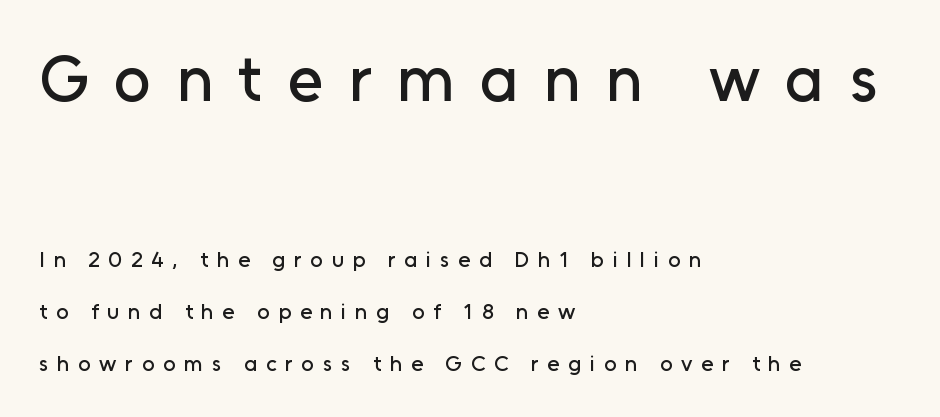
{"serif": "no", "italic": "no", "width": "normal", "stroke_contrast": "low", "x_height": "medium", "monospaced": "no", "underline": "no", "align": "left", "line_spacing": "loose", "line_spacing_ratio": 2.38, "letter_spacing": "wide", "letter_spacing_em": 0.39, "larger_block": "first", "size_ratio": 2.95, "glyph_px": 65}
